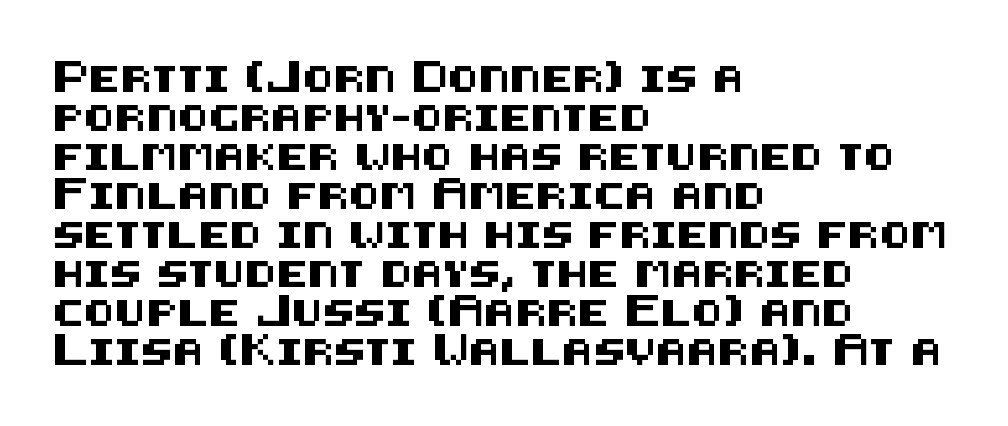
The image shows 26 px text type, upright; set left-aligned, normal line spacing (1.5x), normal letter spacing, not underlined.
